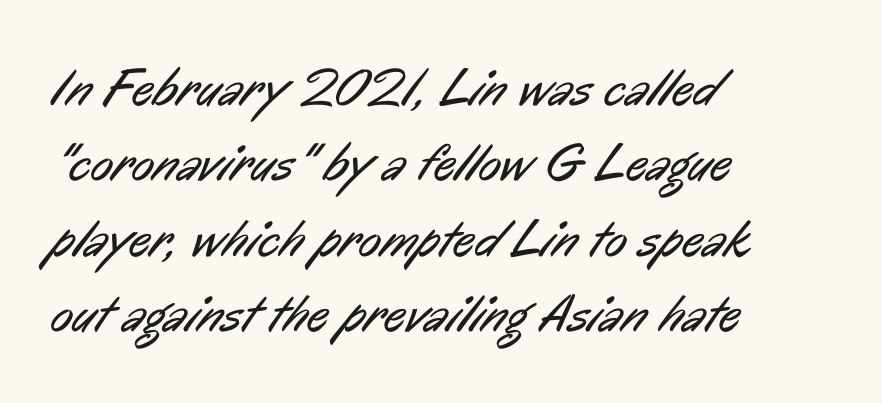
The image shows 53 px regular-weight, condensed sans-serif type; set left-aligned, normal line spacing (1.42x), normal letter spacing, not underlined; low stroke contrast and a medium x-height.
